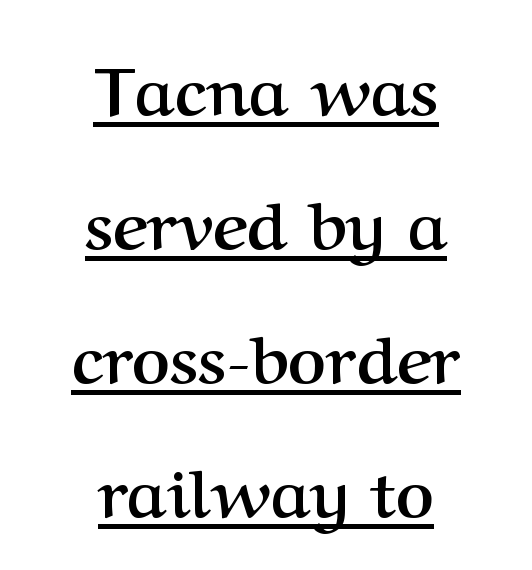
Q: Is the text bold? A: Yes.
Q: Is the text italic (slanted)? A: No, it is upright.
Q: Is the typeface a serif or a sans-serif typeface? A: Serif.
Q: Is the text underlined? A: Yes.
Q: How is the paragraph aligned? A: Centered.
Q: Is the spacing between letters normal or unusually wide? A: Normal.
Q: Is the spacing between lines tight, normal or loose? A: Loose.
Q: Width (condensed, normal, or wide)? A: Normal.
Q: Stroke contrast? A: Medium.
Q: x-height? A: Medium.
Q: Monospaced? A: No.
